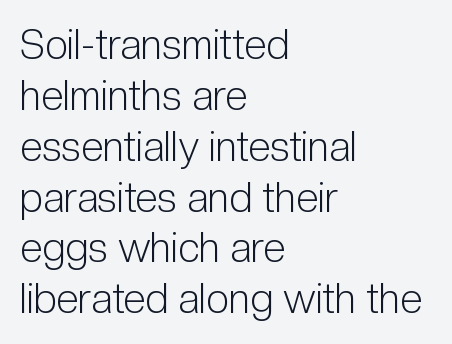
Q: Is the text bold? A: No.
Q: Is the text italic (slanted)? A: No, it is upright.
Q: Is the typeface a serif or a sans-serif typeface? A: Sans-serif.
Q: Is the text underlined? A: No.
Q: How is the paragraph aligned? A: Left-aligned.
Q: Is the spacing between letters normal or unusually wide? A: Normal.
Q: Width (condensed, normal, or wide)? A: Condensed.
Q: Stroke contrast? A: Low.
Q: x-height? A: Medium.
Q: Monospaced? A: No.
